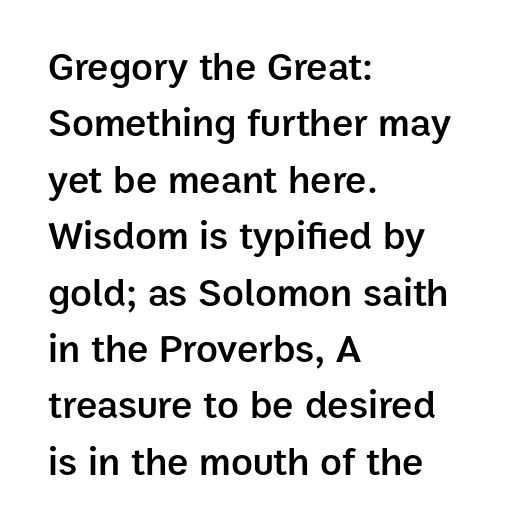
{"serif": "no", "italic": "no", "bold": "semi", "weight": "semibold", "width": "normal", "stroke_contrast": "low", "x_height": "medium", "monospaced": "no", "underline": "no", "align": "left", "line_spacing": "normal", "line_spacing_ratio": 1.41, "letter_spacing": "normal", "letter_spacing_em": 0.0, "glyph_px": 40}
